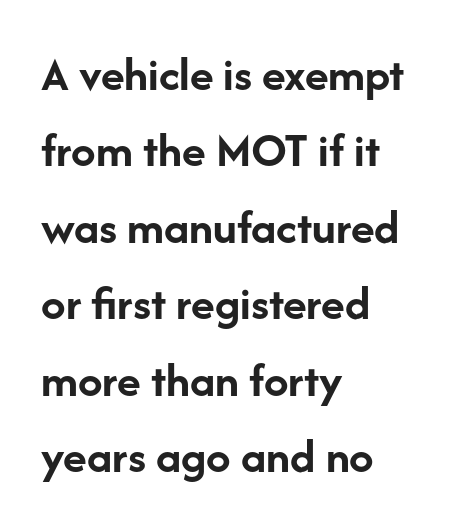
The image shows 49 px semibold sans-serif type, upright; set left-aligned, normal line spacing (1.56x), normal letter spacing, not underlined; low stroke contrast and a medium x-height.
